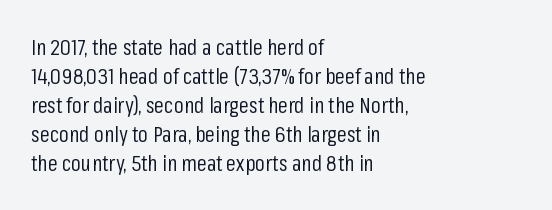
{"italic": "no", "bold": "no", "underline": "no", "align": "left", "line_spacing": "normal", "line_spacing_ratio": 1.32, "letter_spacing": "normal", "letter_spacing_em": 0.0, "glyph_px": 22}
